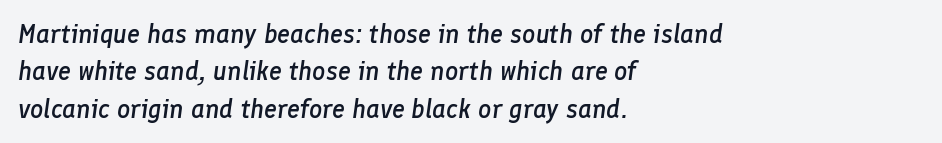
The image shows 26 px text type, italic (leaning right); set left-aligned, normal line spacing (1.44x), normal letter spacing, not underlined.
